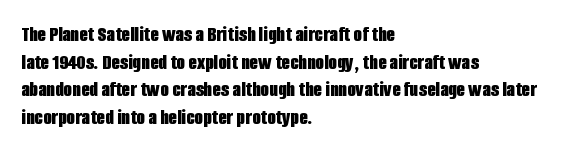
Q: Is the text bold? A: Yes.
Q: Is the text italic (slanted)? A: No, it is upright.
Q: Is the text underlined? A: No.
Q: How is the paragraph aligned? A: Left-aligned.
Q: Is the spacing between letters normal or unusually wide? A: Normal.
Q: Is the spacing between lines tight, normal or loose? A: Normal.
